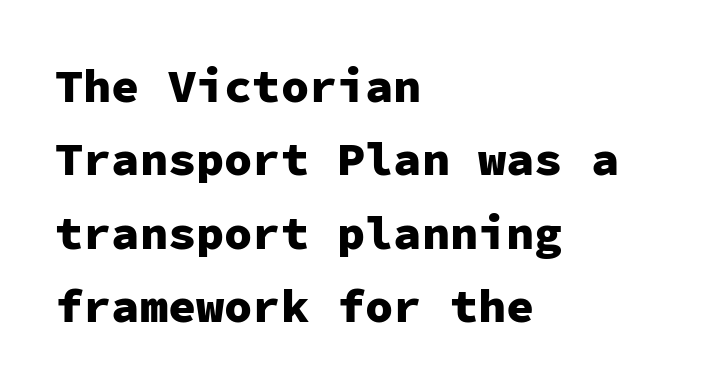
Q: Is the text bold? A: Yes.
Q: Is the text italic (slanted)? A: No, it is upright.
Q: Is the typeface a serif or a sans-serif typeface? A: Sans-serif.
Q: Is the text underlined? A: No.
Q: How is the paragraph aligned? A: Left-aligned.
Q: Is the spacing between letters normal or unusually wide? A: Normal.
Q: Is the spacing between lines tight, normal or loose? A: Normal.
Q: Width (condensed, normal, or wide)? A: Normal.
Q: Stroke contrast? A: Low.
Q: x-height? A: Medium.
Q: Monospaced? A: Yes.
